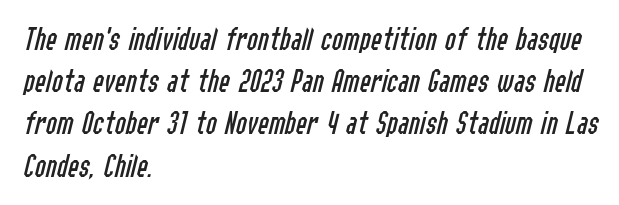
{"italic": "yes", "lean": "right", "slant_degrees": 14, "bold": "no", "weight": "regular", "width": "condensed", "stroke_contrast": "low", "x_height": "medium", "monospaced": "no", "underline": "no", "align": "left", "line_spacing": "normal", "line_spacing_ratio": 1.28, "letter_spacing": "normal", "letter_spacing_em": 0.0, "glyph_px": 33}
